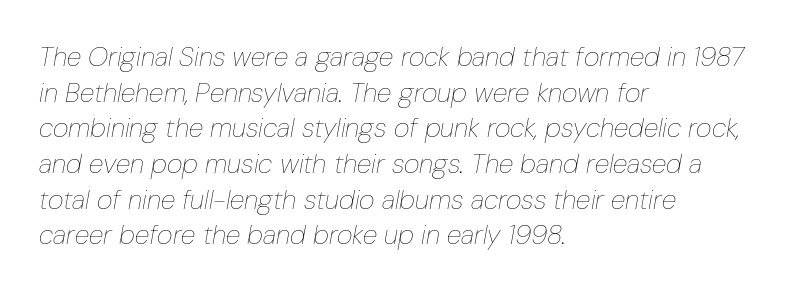
Teacher's note: observe the even left margin — that is flush-left alignment. Baseline-to-baseline distance is the conventional proportion of letter height. There's an unmistakable incline to the writing here. Only glyphs here, with clear space below each row. Letter spacing: default.
